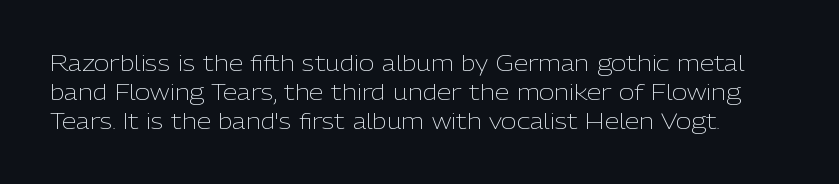
{"italic": "no", "bold": "no", "underline": "no", "line_spacing": "normal", "line_spacing_ratio": 1.37, "letter_spacing": "normal", "letter_spacing_em": 0.0, "glyph_px": 21}
